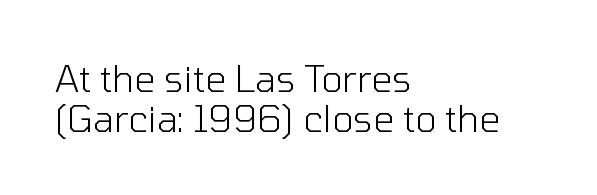
Q: Is the text bold? A: No.
Q: Is the text italic (slanted)? A: No, it is upright.
Q: Is the typeface a serif or a sans-serif typeface? A: Sans-serif.
Q: Is the text underlined? A: No.
Q: How is the paragraph aligned? A: Left-aligned.
Q: Is the spacing between letters normal or unusually wide? A: Normal.
Q: Is the spacing between lines tight, normal or loose? A: Tight.
Q: Width (condensed, normal, or wide)? A: Normal.
Q: Stroke contrast? A: Low.
Q: x-height? A: Medium.
Q: Monospaced? A: No.
